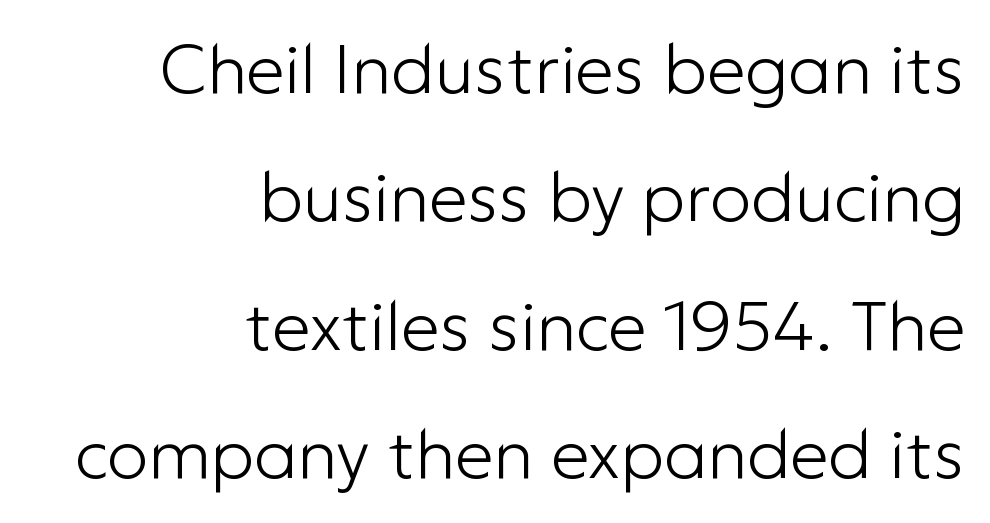
Does extra space separate the letters? No, they use regular spacing. Underlining? Definitely not there. No extra ink here — the face is not bold. Each letter's strokes conclude bluntly, with no projecting serifs. The face used here is proportionally spaced, like ordinary book or web type.
